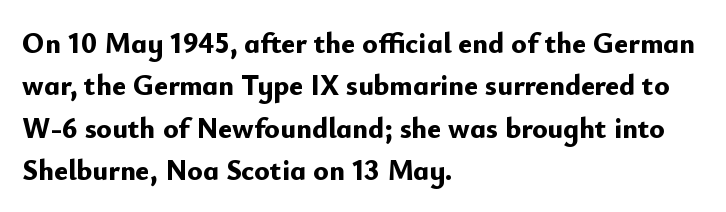
The face used here is a sans, in the tradition of grotesques and geometrics. This block has exactly the height ordinary leading produces. Posture: upright roman. This is heavy type, rendered in bold. A student would call this left alignment; a typographer would say flush left, rag right. The string is rendered with underlining switched off.
